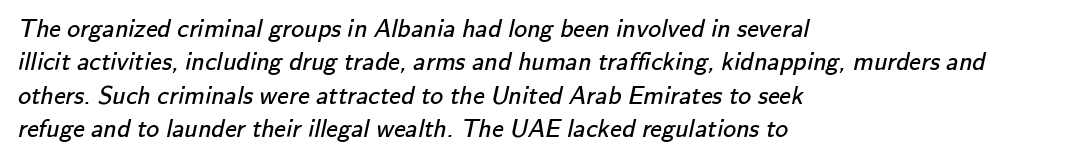
{"bold": "no", "underline": "no", "align": "left", "line_spacing": "normal", "line_spacing_ratio": 1.28, "letter_spacing": "normal", "letter_spacing_em": 0.0, "glyph_px": 26}
